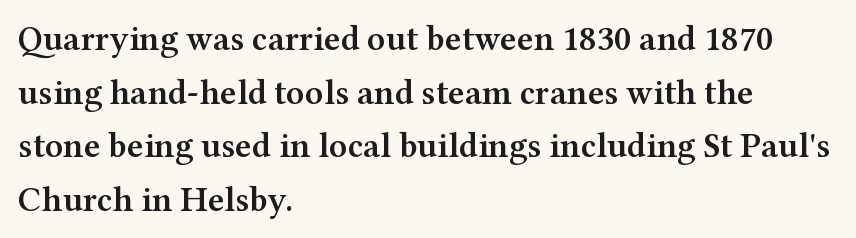
The image shows 35 px semibold, wide serif type, upright; set left-aligned, normal line spacing (1.53x), normal letter spacing, not underlined; medium stroke contrast and a medium x-height.
